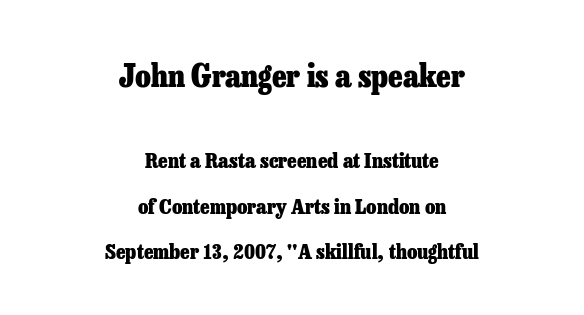
The image shows 32 px heavy serif type, upright; set centered, loose line spacing (2.15x), normal letter spacing, not underlined; the first (top) block is 1.52x larger; low stroke contrast and a medium x-height.
